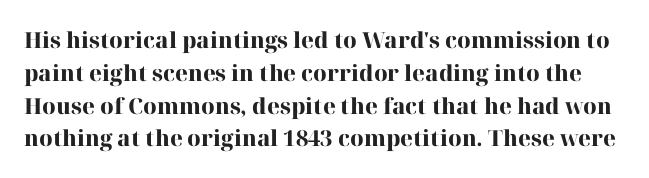
Q: Is the text bold? A: Yes.
Q: Is the text italic (slanted)? A: No, it is upright.
Q: Is the text underlined? A: No.
Q: Is the spacing between letters normal or unusually wide? A: Normal.
Q: Is the spacing between lines tight, normal or loose? A: Normal.
